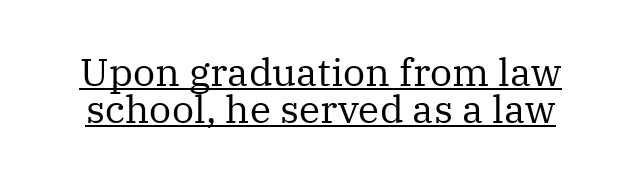
Q: Is the text bold? A: No.
Q: Is the text italic (slanted)? A: No, it is upright.
Q: Is the typeface a serif or a sans-serif typeface? A: Serif.
Q: Is the text underlined? A: Yes.
Q: Is the spacing between letters normal or unusually wide? A: Normal.
Q: Is the spacing between lines tight, normal or loose? A: Tight.
Q: Width (condensed, normal, or wide)? A: Normal.
Q: Stroke contrast? A: Medium.
Q: x-height? A: Medium.
Q: Monospaced? A: No.
